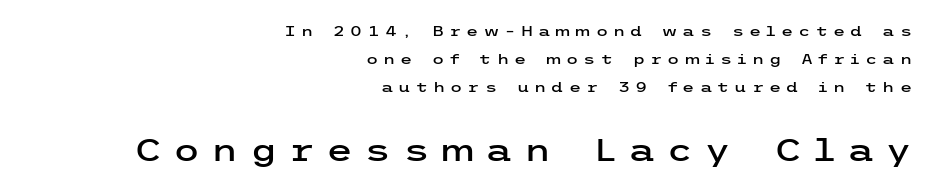
Q: Is the text italic (slanted)? A: No, it is upright.
Q: Is the typeface a serif or a sans-serif typeface? A: Sans-serif.
Q: Is the text underlined? A: No.
Q: How is the paragraph aligned? A: Right-aligned.
Q: Is the spacing between letters normal or unusually wide? A: Unusually wide.
Q: Is the spacing between lines tight, normal or loose? A: Loose.
Q: Which block of text is set in a larger size, the first (top) or the second (bottom)? A: The second (bottom) one.
Q: Width (condensed, normal, or wide)? A: Wide.
Q: Stroke contrast? A: Low.
Q: x-height? A: Medium.
